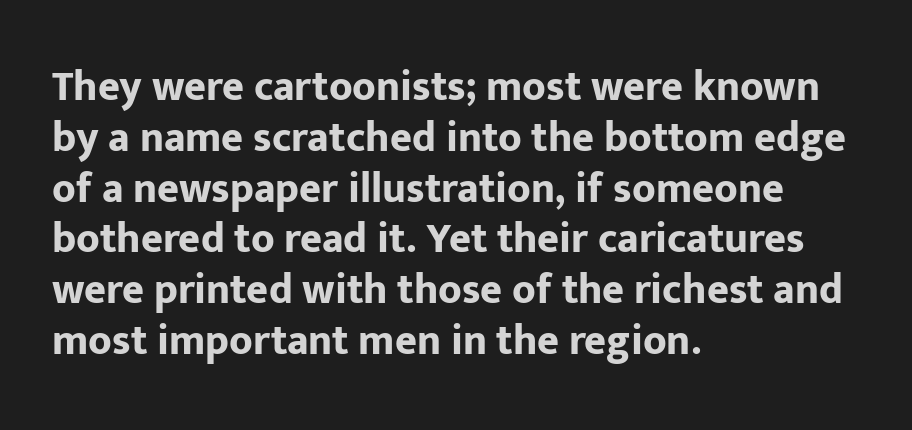
{"serif": "no", "italic": "no", "bold": "yes", "weight": "bold", "width": "normal", "stroke_contrast": "low", "x_height": "medium", "monospaced": "no", "underline": "no", "align": "left", "line_spacing_ratio": 1.21, "letter_spacing": "normal", "letter_spacing_em": 0.0, "glyph_px": 42}
